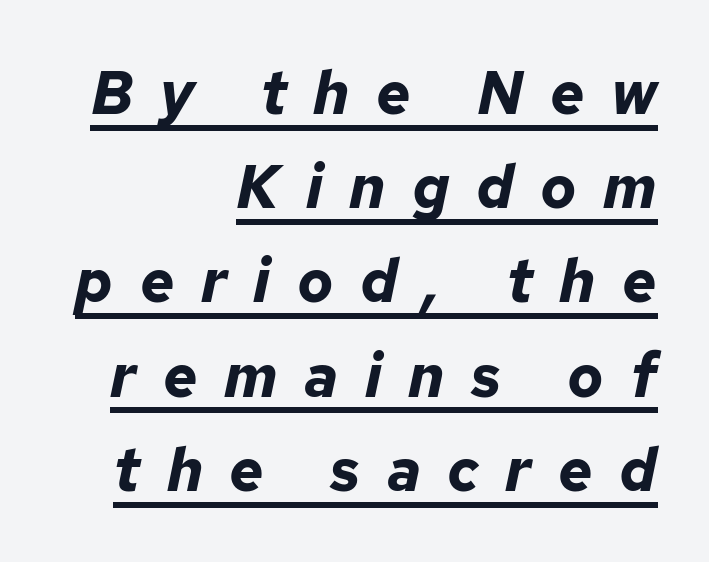
{"italic": "yes", "lean": "right", "slant_degrees": 12, "bold": "yes", "weight": "bold", "width": "normal", "stroke_contrast": "low", "x_height": "medium", "monospaced": "no", "underline": "yes", "align": "right", "line_spacing": "normal", "line_spacing_ratio": 1.57, "letter_spacing": "wide", "letter_spacing_em": 0.44, "glyph_px": 60}
